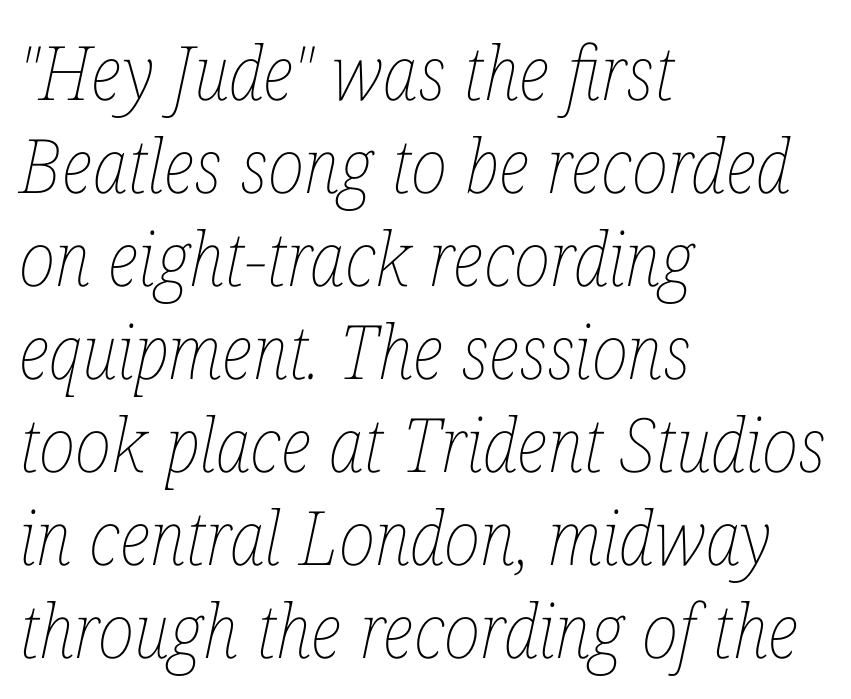
{"italic": "yes", "lean": "right", "slant_degrees": 12, "bold": "no", "weight": "thin", "width": "condensed", "stroke_contrast": "low", "x_height": "medium", "monospaced": "no", "underline": "no", "align": "left", "line_spacing_ratio": 1.24, "letter_spacing": "normal", "letter_spacing_em": 0.0, "glyph_px": 75}
